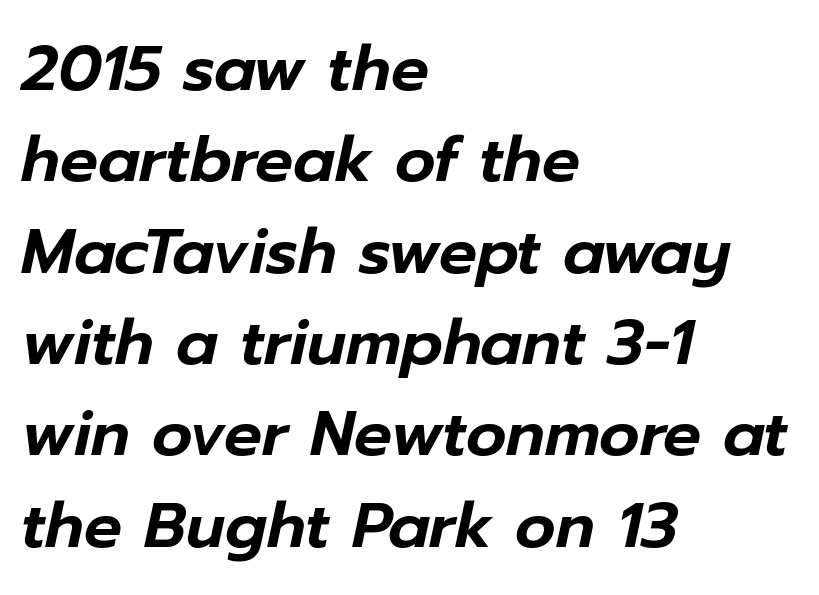
Q: Is the text italic (slanted)? A: Yes, it leans right by about 12 degrees.
Q: Is the text underlined? A: No.
Q: How is the paragraph aligned? A: Left-aligned.
Q: Is the spacing between letters normal or unusually wide? A: Normal.
Q: Is the spacing between lines tight, normal or loose? A: Normal.
Q: Width (condensed, normal, or wide)? A: Normal.
Q: Stroke contrast? A: Low.
Q: x-height? A: Medium.
Q: Monospaced? A: No.
